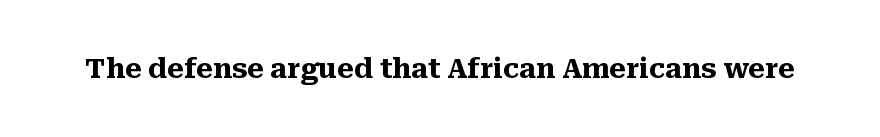
Q: Is the text bold? A: Yes.
Q: Is the text italic (slanted)? A: No, it is upright.
Q: Is the text underlined? A: No.
Q: Is the spacing between letters normal or unusually wide? A: Normal.
